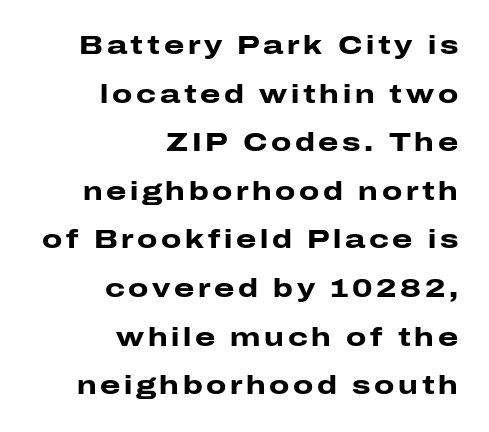
The baseline area is clear. Tall strokes in this sample are plumb rather than angled. Compared with a flush-left layout, this one pins lines to the opposite, right side. Every letter is thick-stroked: bold, no question.
